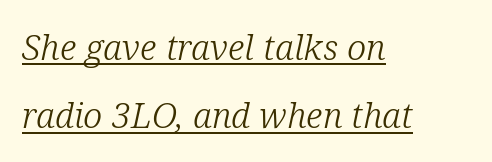
These lines stack with their left ends in a neat column. The letters look calm and open, with moderate or lighter stems. The rendering keeps characters at their native spacing. Unlike a clean sans, this face finishes its strokes with serifs. The axis of the letterforms is tilted away from vertical. The lettering is marked with a stroke running underneath it.
